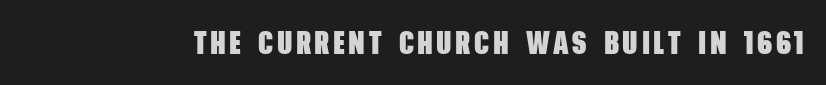
Font category for this specimen: sans-serif. Rule under the text: the space is simply empty. Weight: bold. Looks like regular typesetting: each glyph gets only the width it needs.
